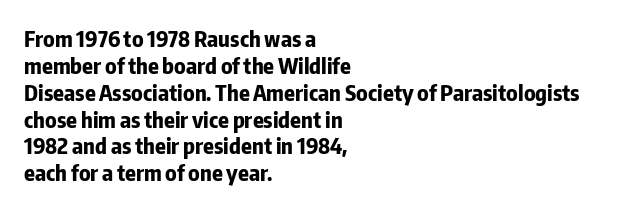
The image shows 22 px bold type, upright; set left-aligned, line spacing 1.22x, normal letter spacing, not underlined.
